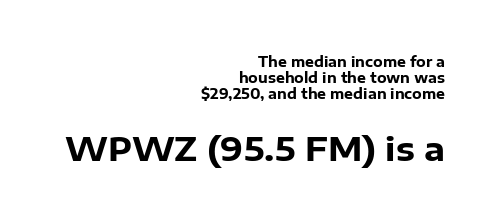
Q: Is the text bold? A: Yes.
Q: Is the text italic (slanted)? A: No, it is upright.
Q: Is the typeface a serif or a sans-serif typeface? A: Sans-serif.
Q: Is the text underlined? A: No.
Q: How is the paragraph aligned? A: Right-aligned.
Q: Is the spacing between letters normal or unusually wide? A: Normal.
Q: Is the spacing between lines tight, normal or loose? A: Tight.
Q: Which block of text is set in a larger size, the first (top) or the second (bottom)? A: The second (bottom) one.
Q: Width (condensed, normal, or wide)? A: Normal.
Q: Stroke contrast? A: Low.
Q: x-height? A: Medium.
Q: Monospaced? A: No.
